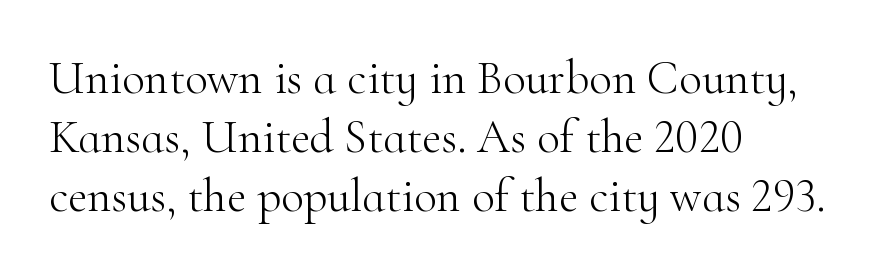
The image shows 47 px light serif type, upright; set left-aligned, normal line spacing (1.26x), normal letter spacing, not underlined; high stroke contrast and a small x-height.
